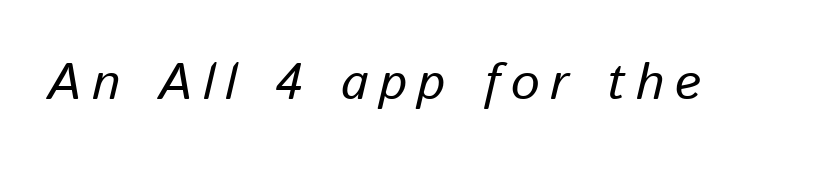
Spacing verdict: proportional, widths tailored to each character. Check the space under the baseline: it is left empty. Italic? Definitely — the glyphs are oblique. Caption: expanded tracking, letters set apart.
